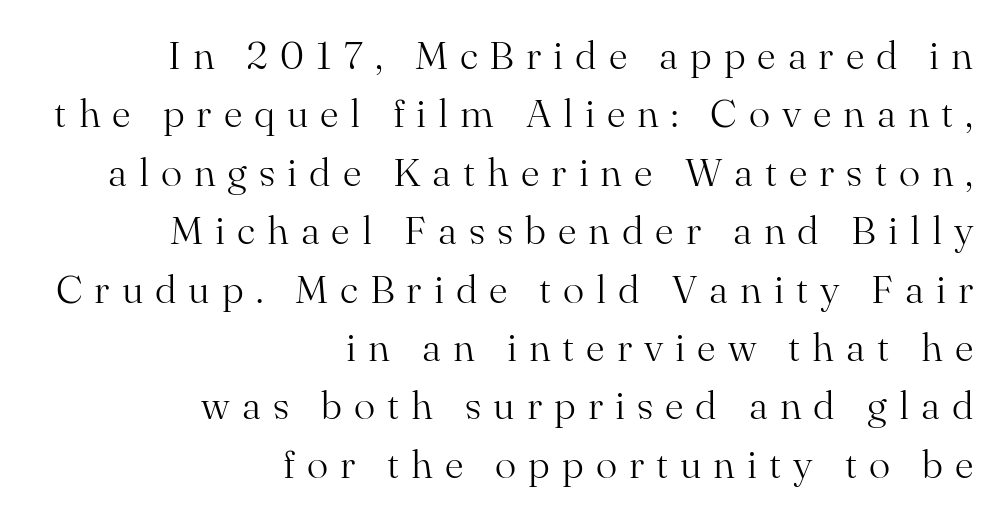
Q: Is the text bold? A: No.
Q: Is the text italic (slanted)? A: No, it is upright.
Q: Is the typeface a serif or a sans-serif typeface? A: Serif.
Q: Is the text underlined? A: No.
Q: How is the paragraph aligned? A: Right-aligned.
Q: Is the spacing between letters normal or unusually wide? A: Unusually wide.
Q: Is the spacing between lines tight, normal or loose? A: Normal.
Q: Width (condensed, normal, or wide)? A: Normal.
Q: Stroke contrast? A: Medium.
Q: x-height? A: Small.
Q: Monospaced? A: No.
